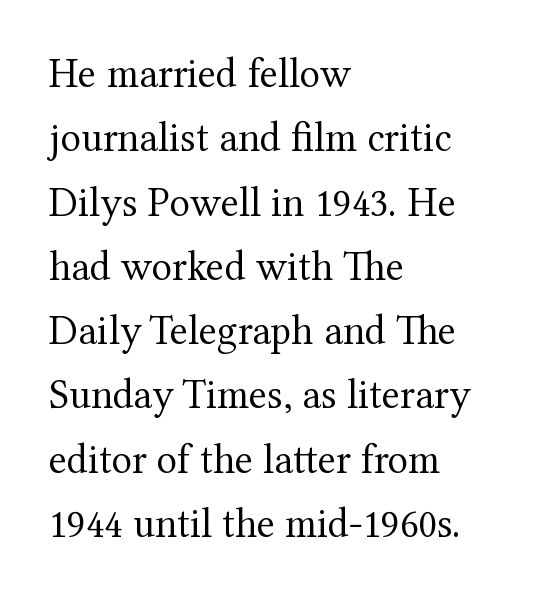
The image shows 42 px regular-weight serif type, upright; set left-aligned, normal line spacing (1.53x), normal letter spacing, not underlined; medium stroke contrast and a medium x-height.
